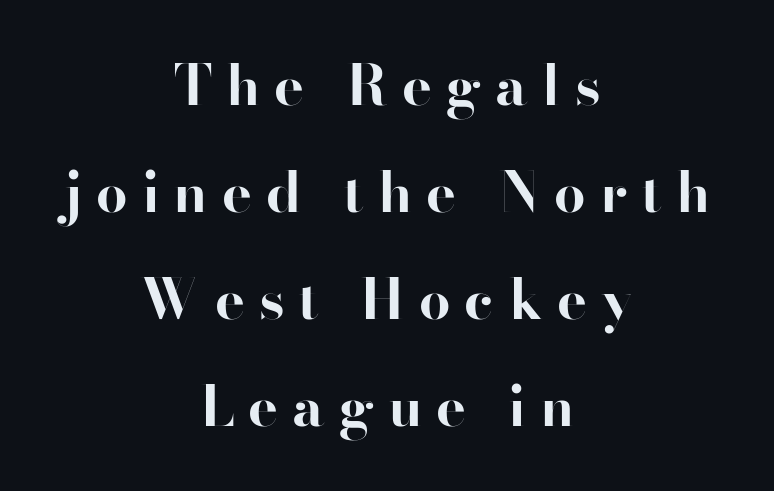
{"serif": "no", "italic": "no", "bold": "yes", "weight": "bold", "width": "normal", "stroke_contrast": "high", "x_height": "small", "monospaced": "no", "underline": "no", "align": "center", "line_spacing": "loose", "line_spacing_ratio": 1.91, "letter_spacing": "wide", "letter_spacing_em": 0.25, "glyph_px": 56}
